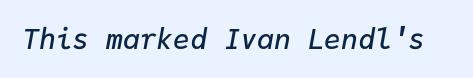
The image shows 28 px semibold type, italic (leaning right), monospaced; set normal letter spacing, not underlined; low stroke contrast and a medium x-height.
